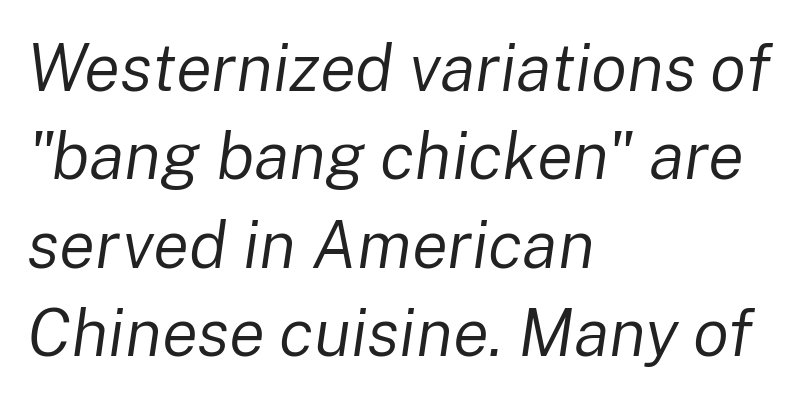
{"italic": "yes", "lean": "right", "slant_degrees": 8, "bold": "no", "weight": "regular", "width": "normal", "stroke_contrast": "low", "x_height": "medium", "monospaced": "no", "underline": "no", "align": "left", "line_spacing": "normal", "line_spacing_ratio": 1.32, "letter_spacing": "normal", "letter_spacing_em": 0.0, "glyph_px": 67}
